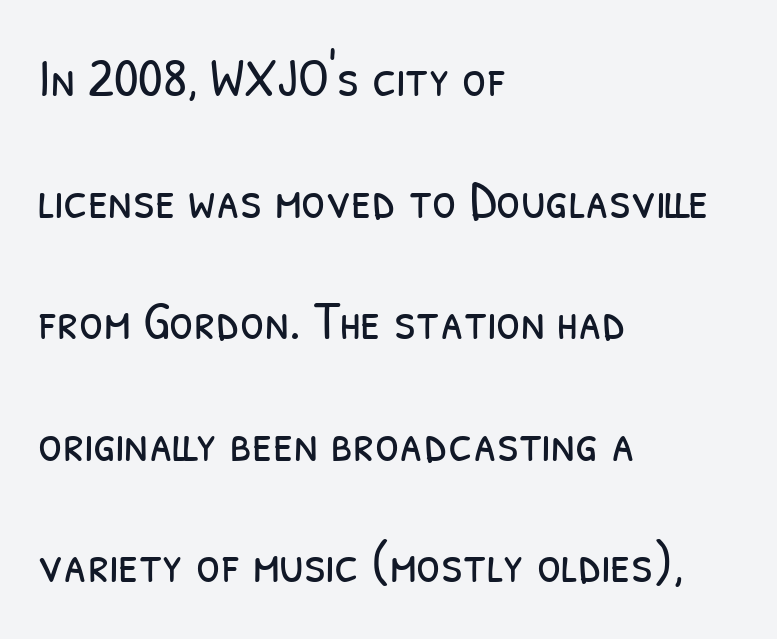
{"serif": "no", "bold": "no", "weight": "light", "width": "condensed", "stroke_contrast": "low", "x_height": "medium", "monospaced": "no", "underline": "no", "align": "left", "line_spacing": "loose", "line_spacing_ratio": 2.21, "letter_spacing": "normal", "letter_spacing_em": 0.0, "glyph_px": 55}
